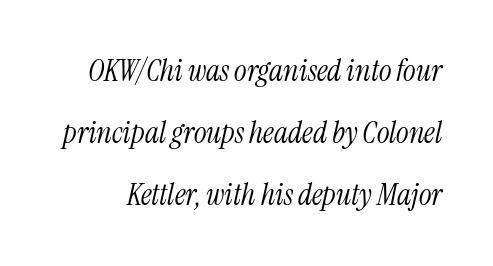
Decoration check: the copy has no underline. Regarding leading, the lines here are spaced well apart. The passage shown is typeset with a serif family. Think of a printed novel: that variable character pitch is what you see here. Italic: yes, the glyphs are oblique.
